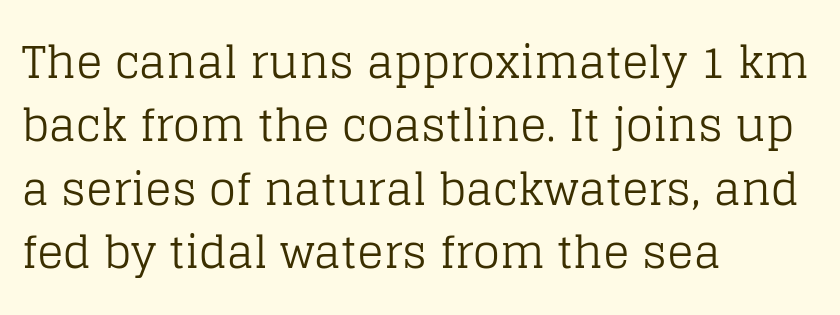
The image shows 44 px regular-weight serif type, upright; set left-aligned, normal line spacing (1.44x), normal letter spacing, not underlined; low stroke contrast and a large x-height.
